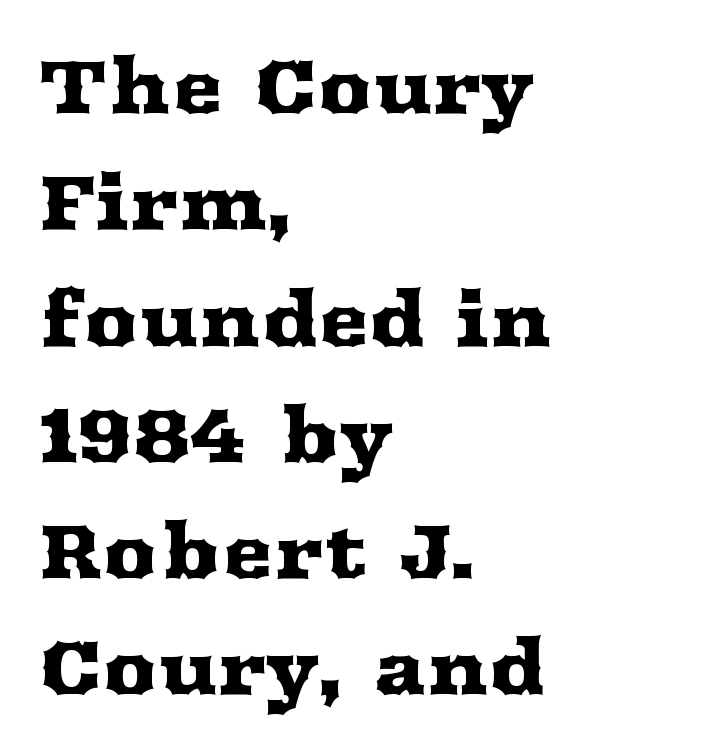
{"serif": "yes", "italic": "no", "width": "wide", "stroke_contrast": "medium", "x_height": "medium", "monospaced": "no", "underline": "no", "align": "left", "line_spacing": "normal", "line_spacing_ratio": 1.53, "letter_spacing": "normal", "letter_spacing_em": 0.0, "glyph_px": 76}
